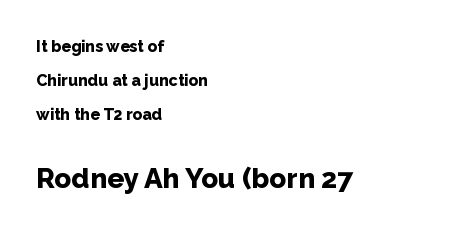
The image shows 28 px bold sans-serif type, upright; set left-aligned, loose line spacing (2.13x), normal letter spacing, not underlined; the second (bottom) block is 1.75x larger; low stroke contrast and a medium x-height.
